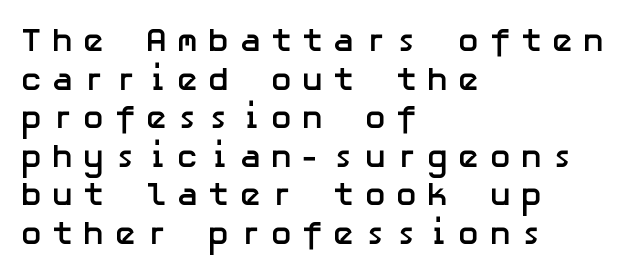
{"serif": "no", "italic": "no", "bold": "yes", "weight": "semibold", "width": "normal", "stroke_contrast": "low", "x_height": "medium", "underline": "no", "align": "left", "line_spacing_ratio": 1.17, "letter_spacing": "wide", "letter_spacing_em": 0.28, "glyph_px": 33}
